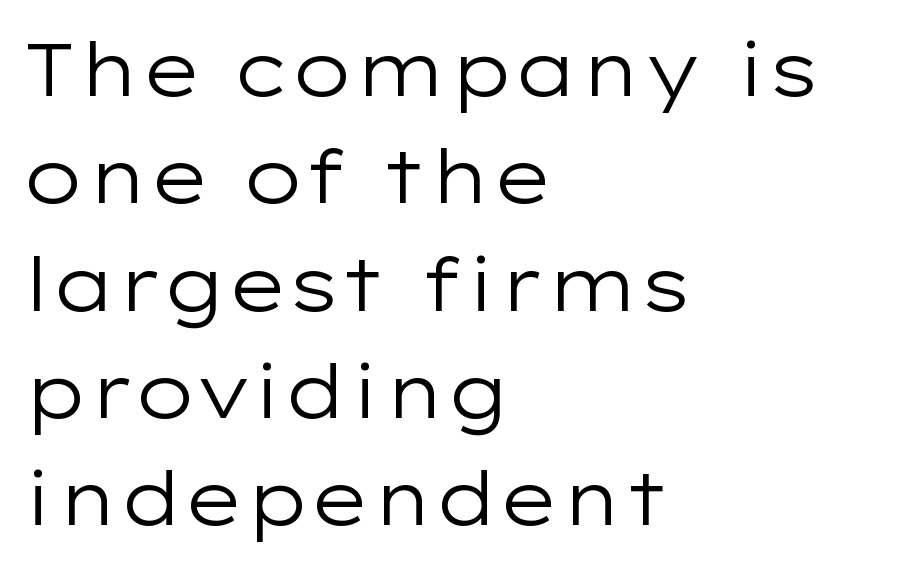
{"serif": "no", "italic": "no", "bold": "no", "weight": "regular", "width": "wide", "stroke_contrast": "low", "x_height": "medium", "monospaced": "no", "underline": "no", "align": "left", "line_spacing": "normal", "line_spacing_ratio": 1.45, "letter_spacing": "normal", "letter_spacing_em": 0.0, "glyph_px": 74}
